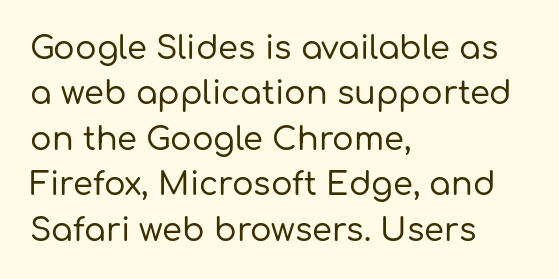
The image shows 32 px sans-serif type, upright; set left-aligned, normal line spacing (1.42x), normal letter spacing, not underlined; low stroke contrast and a medium x-height.
